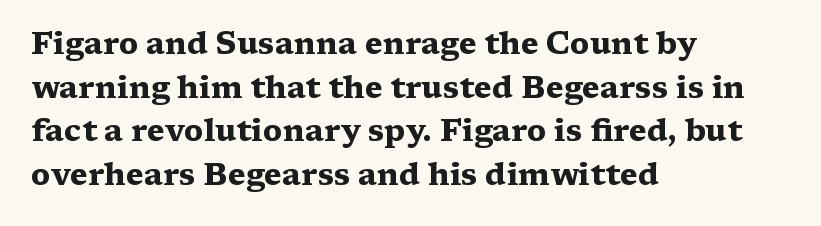
Q: Is the text bold? A: Yes.
Q: Is the text italic (slanted)? A: No, it is upright.
Q: Is the typeface a serif or a sans-serif typeface? A: Serif.
Q: Is the text underlined? A: No.
Q: How is the paragraph aligned? A: Left-aligned.
Q: Is the spacing between letters normal or unusually wide? A: Normal.
Q: Is the spacing between lines tight, normal or loose? A: Normal.
Q: Width (condensed, normal, or wide)? A: Wide.
Q: Stroke contrast? A: Medium.
Q: x-height? A: Medium.
Q: Monospaced? A: No.
